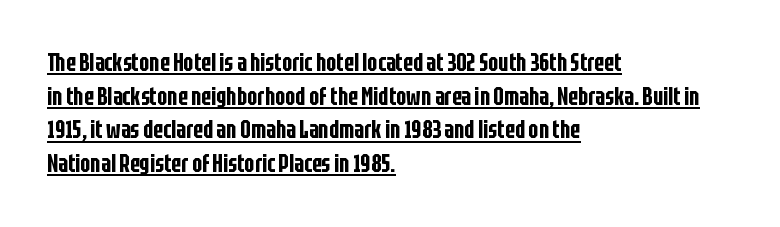
Q: Is the text italic (slanted)? A: No, it is upright.
Q: Is the text underlined? A: Yes.
Q: How is the paragraph aligned? A: Left-aligned.
Q: Is the spacing between letters normal or unusually wide? A: Normal.
Q: Is the spacing between lines tight, normal or loose? A: Normal.
